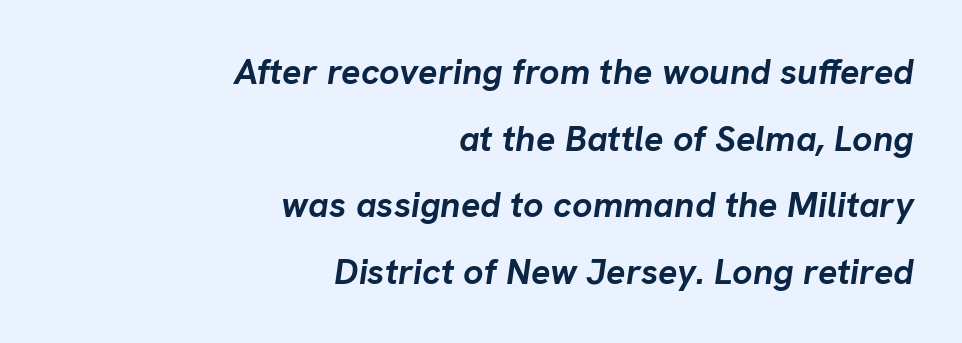
The image shows 36 px semibold type, italic (leaning right); set right-aligned, line spacing 1.85x, normal letter spacing, not underlined; low stroke contrast and a medium x-height.
